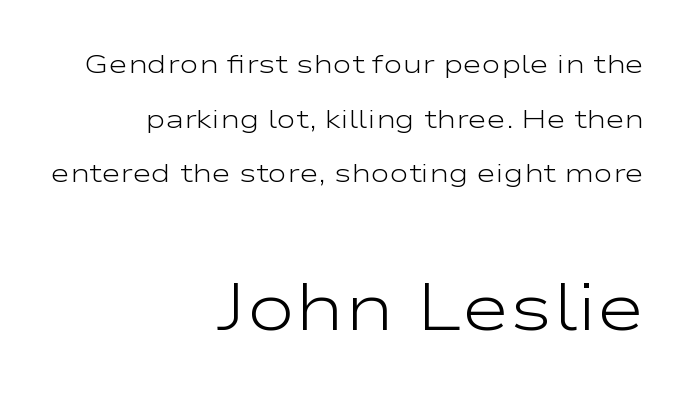
The image shows 66 px light, wide sans-serif type, upright; set right-aligned, loose line spacing (2.1x), normal letter spacing, not underlined; the second (bottom) block is 2.54x larger; low stroke contrast and a medium x-height.
